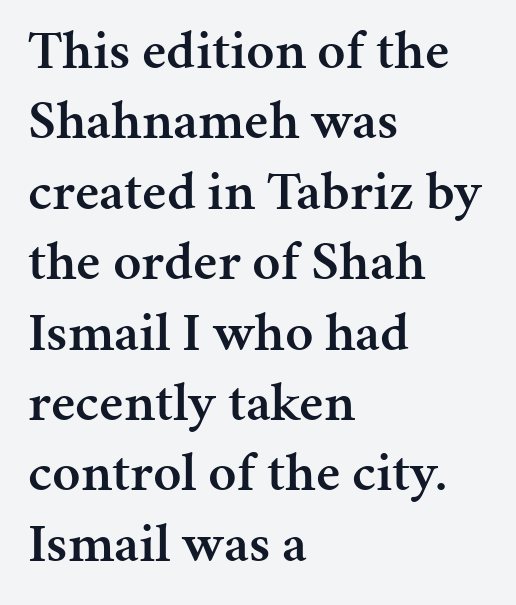
{"serif": "yes", "italic": "no", "bold": "semi", "weight": "semibold", "width": "normal", "stroke_contrast": "medium", "x_height": "medium", "monospaced": "no", "underline": "no", "align": "left", "line_spacing": "normal", "line_spacing_ratio": 1.28, "letter_spacing": "normal", "letter_spacing_em": 0.0, "glyph_px": 55}
